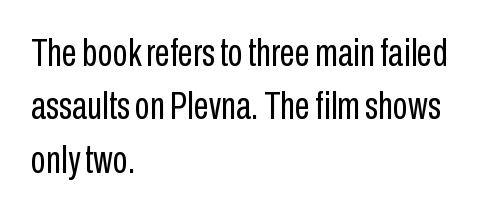
Q: Is the text bold? A: No.
Q: Is the text italic (slanted)? A: No, it is upright.
Q: Is the typeface a serif or a sans-serif typeface? A: Sans-serif.
Q: Is the text underlined? A: No.
Q: How is the paragraph aligned? A: Left-aligned.
Q: Is the spacing between letters normal or unusually wide? A: Normal.
Q: Is the spacing between lines tight, normal or loose? A: Normal.
Q: Width (condensed, normal, or wide)? A: Condensed.
Q: Stroke contrast? A: Low.
Q: x-height? A: Medium.
Q: Monospaced? A: No.
